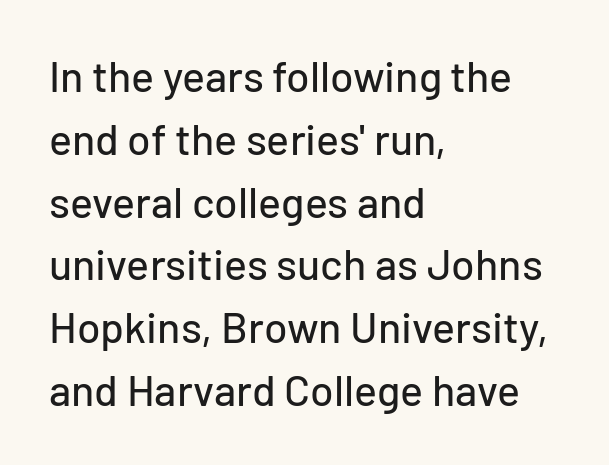
{"serif": "no", "italic": "no", "width": "normal", "stroke_contrast": "low", "x_height": "medium", "monospaced": "no", "underline": "no", "align": "left", "line_spacing": "normal", "line_spacing_ratio": 1.46, "letter_spacing": "normal", "letter_spacing_em": 0.0, "glyph_px": 43}
